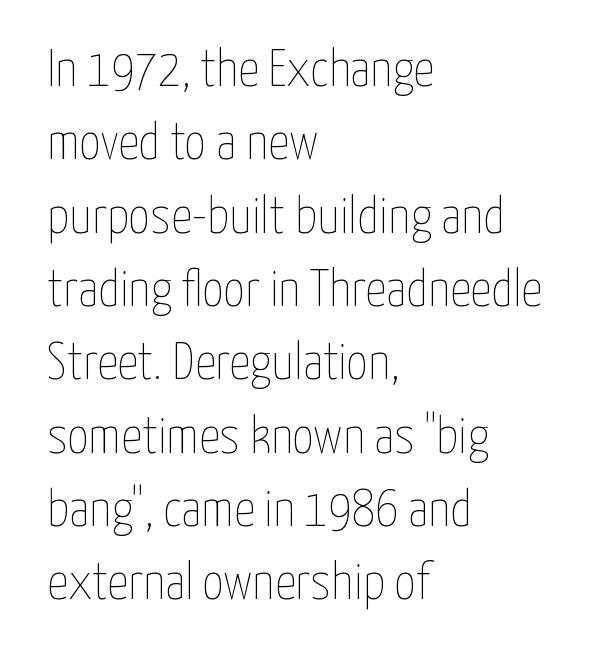
{"italic": "no", "bold": "no", "weight": "thin", "width": "condensed", "stroke_contrast": "low", "x_height": "medium", "monospaced": "no", "underline": "no", "align": "left", "line_spacing": "normal", "line_spacing_ratio": 1.41, "letter_spacing": "normal", "letter_spacing_em": 0.0, "glyph_px": 52}
